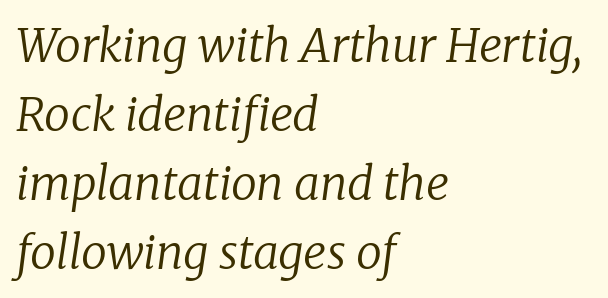
Q: Is the text bold? A: No.
Q: Is the text italic (slanted)? A: Yes, it leans right by about 8 degrees.
Q: Is the typeface a serif or a sans-serif typeface? A: Serif.
Q: Is the text underlined? A: No.
Q: How is the paragraph aligned? A: Left-aligned.
Q: Is the spacing between letters normal or unusually wide? A: Normal.
Q: Is the spacing between lines tight, normal or loose? A: Normal.
Q: Width (condensed, normal, or wide)? A: Normal.
Q: Stroke contrast? A: Low.
Q: x-height? A: Medium.
Q: Monospaced? A: No.
